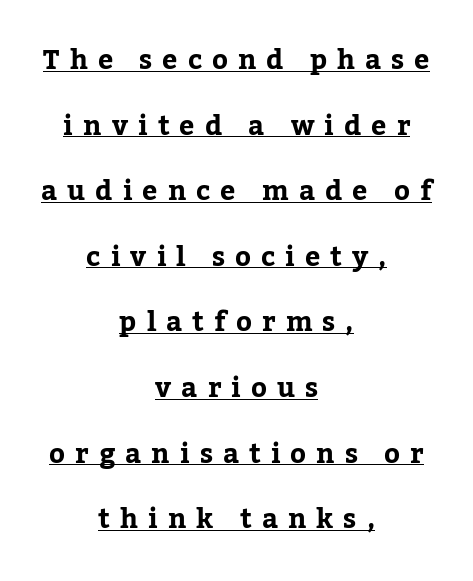
Q: Is the text italic (slanted)? A: No, it is upright.
Q: Is the text underlined? A: Yes.
Q: How is the paragraph aligned? A: Centered.
Q: Is the spacing between letters normal or unusually wide? A: Unusually wide.
Q: Is the spacing between lines tight, normal or loose? A: Loose.
